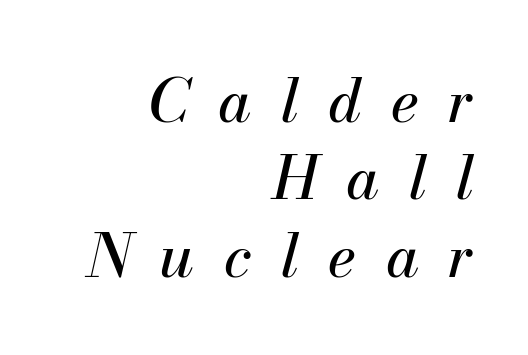
Q: Is the text italic (slanted)? A: Yes, it leans right by about 13 degrees.
Q: Is the text underlined? A: No.
Q: How is the paragraph aligned? A: Right-aligned.
Q: Is the spacing between letters normal or unusually wide? A: Unusually wide.
Q: Is the spacing between lines tight, normal or loose? A: Normal.
Q: Width (condensed, normal, or wide)? A: Normal.
Q: Stroke contrast? A: Medium.
Q: x-height? A: Small.
Q: Monospaced? A: No.
